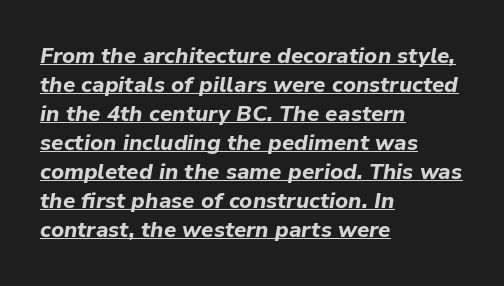
The image shows 22 px bold type, italic (leaning right); set left-aligned, normal line spacing (1.32x), normal letter spacing, underlined.
